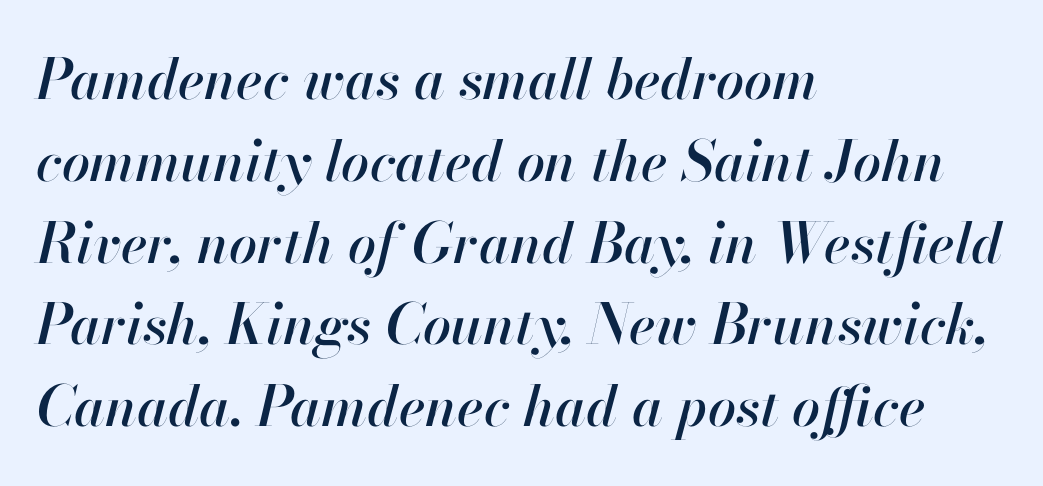
The image shows 56 px text type, italic (leaning right); set left-aligned, normal line spacing (1.46x), normal letter spacing, not underlined; high stroke contrast and a small x-height.
